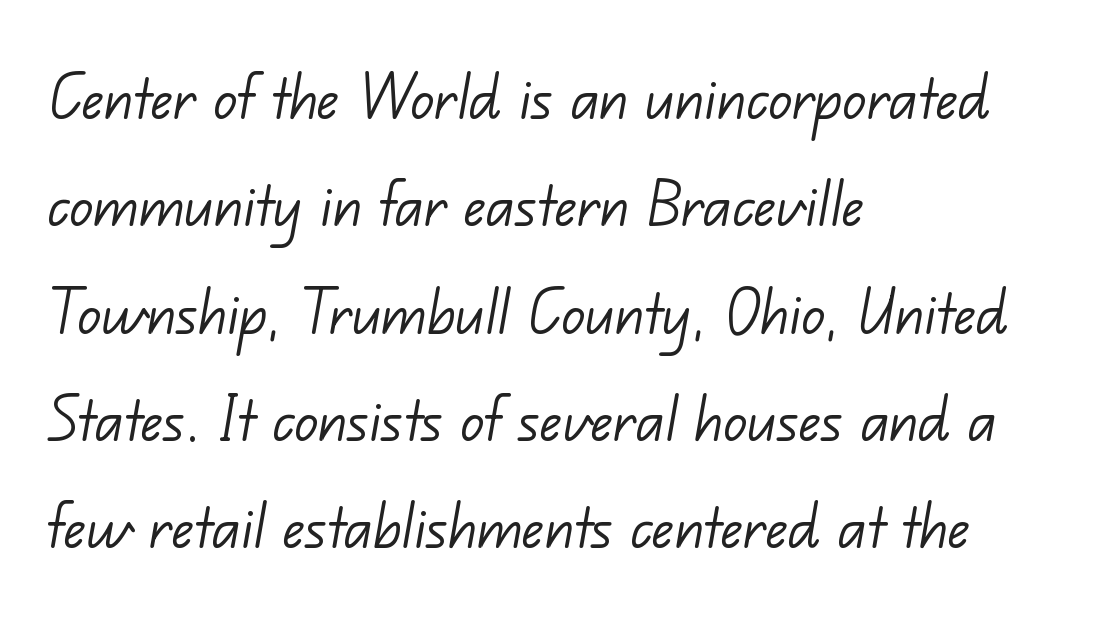
Q: Is the text bold? A: No.
Q: Is the typeface a serif or a sans-serif typeface? A: Sans-serif.
Q: Is the text underlined? A: No.
Q: How is the paragraph aligned? A: Left-aligned.
Q: Is the spacing between letters normal or unusually wide? A: Normal.
Q: Is the spacing between lines tight, normal or loose? A: Normal.
Q: Width (condensed, normal, or wide)? A: Normal.
Q: Stroke contrast? A: Low.
Q: x-height? A: Small.
Q: Monospaced? A: No.
